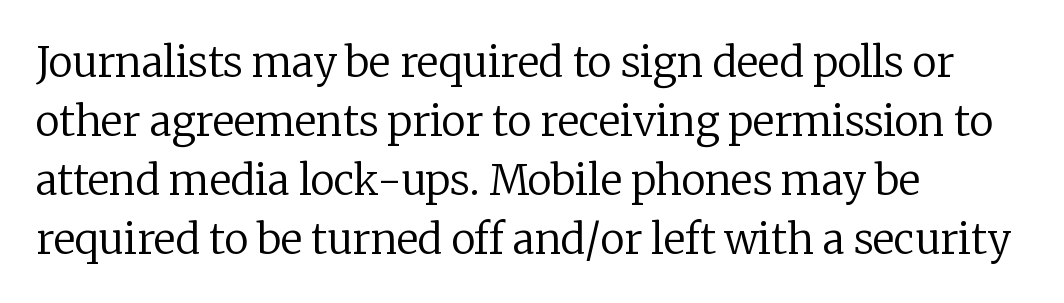
The type sits square on the baseline with zero lean. This sample uses plain, unmodified letter spacing. Caption: multi-line text, flush left, ragged right. The typesetting does not lean heavy: it is not bold.
